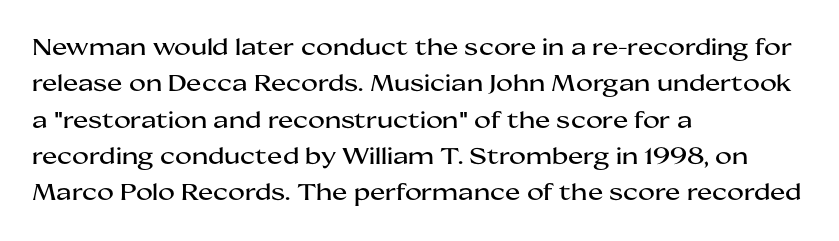
The image shows 23 px text type, upright; set left-aligned, normal line spacing (1.58x), normal letter spacing, not underlined.
